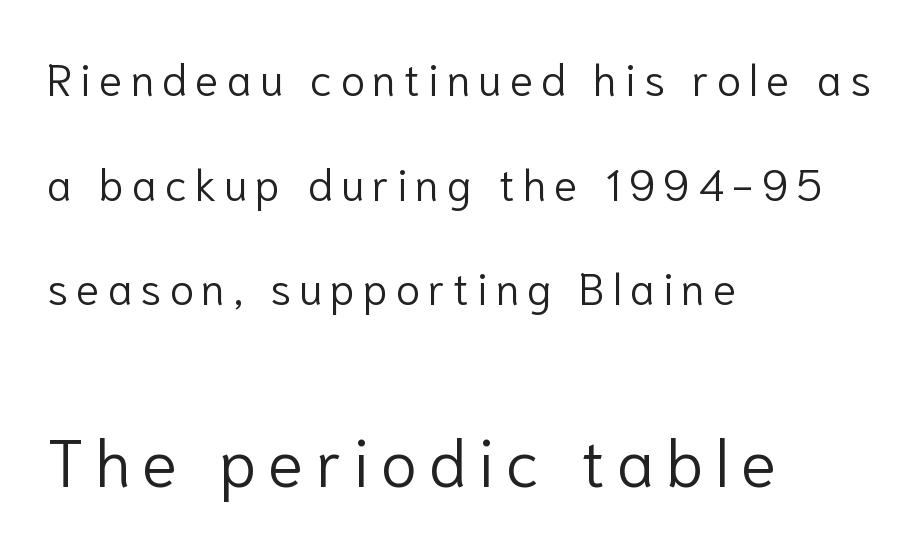
The image shows 66 px light sans-serif type, upright; set left-aligned, loose line spacing (2.38x), not underlined; the second (bottom) block is 1.5x larger; low stroke contrast and a medium x-height.
